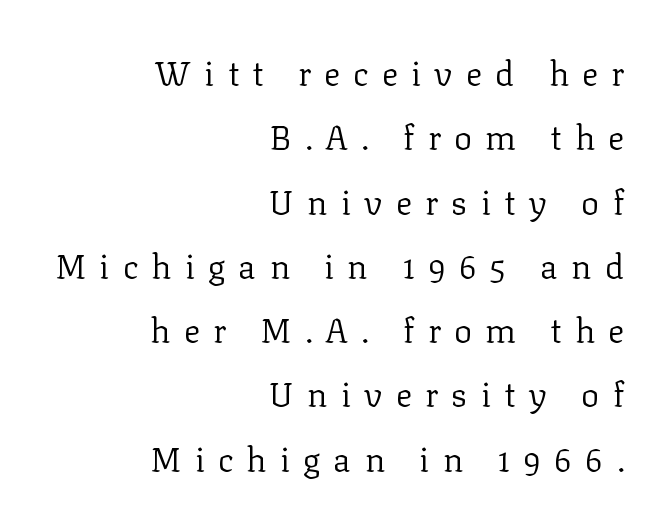
Q: Is the text bold? A: No.
Q: Is the text italic (slanted)? A: No, it is upright.
Q: Is the typeface a serif or a sans-serif typeface? A: Serif.
Q: Is the text underlined? A: No.
Q: How is the paragraph aligned? A: Right-aligned.
Q: Is the spacing between letters normal or unusually wide? A: Unusually wide.
Q: Width (condensed, normal, or wide)? A: Normal.
Q: Stroke contrast? A: Low.
Q: x-height? A: Medium.
Q: Monospaced? A: No.
